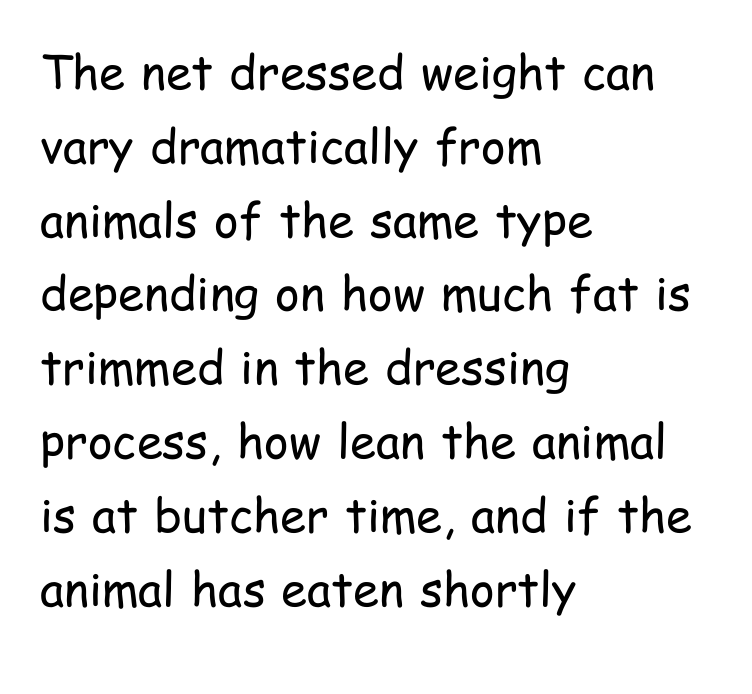
The image shows 47 px regular-weight, condensed sans-serif type, upright; set left-aligned, normal line spacing (1.57x), normal letter spacing, not underlined; low stroke contrast and a medium x-height.
